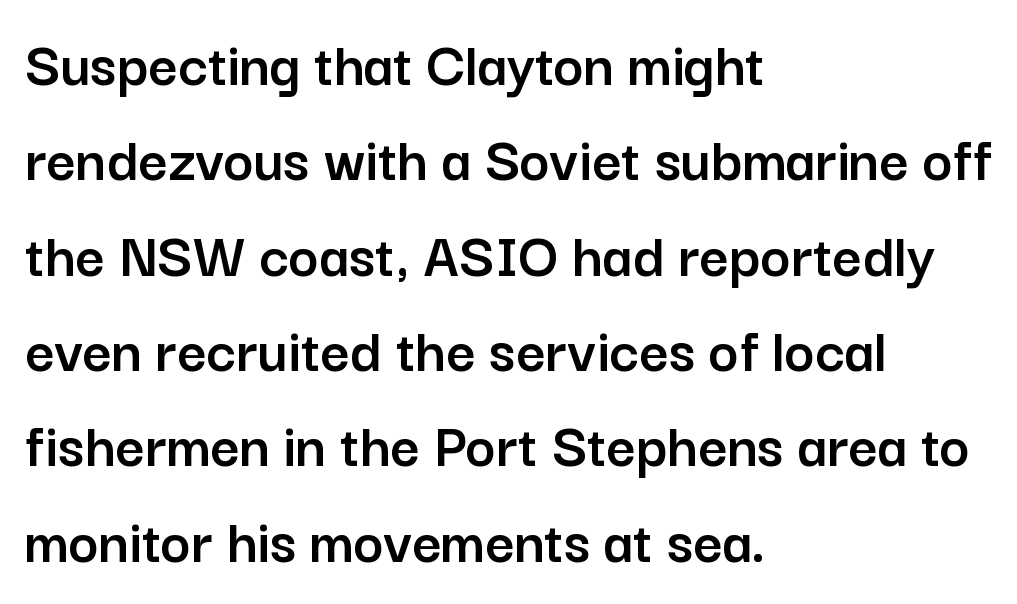
{"serif": "no", "italic": "no", "width": "normal", "stroke_contrast": "low", "x_height": "medium", "monospaced": "no", "underline": "no", "align": "left", "line_spacing": "normal", "line_spacing_ratio": 1.49, "letter_spacing": "normal", "letter_spacing_em": 0.0, "glyph_px": 64}
